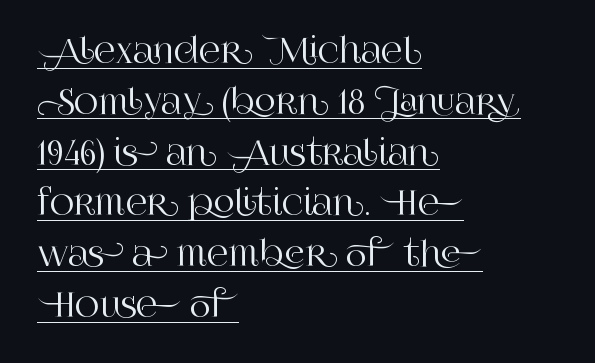
Do the letters lean? They stand straight. The rendering uses natural spacing where letterforms have individual widths. Unlike a clean sans, this face finishes its strokes with serifs. Caption: standard tracking, unaltered. Horizontally, the lines are justified to the leading edge only.
